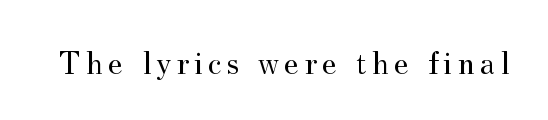
Q: Is the text bold? A: No.
Q: Is the text italic (slanted)? A: No, it is upright.
Q: Is the typeface a serif or a sans-serif typeface? A: Serif.
Q: Is the text underlined? A: No.
Q: Width (condensed, normal, or wide)? A: Normal.
Q: Stroke contrast? A: Medium.
Q: x-height? A: Small.
Q: Monospaced? A: No.
